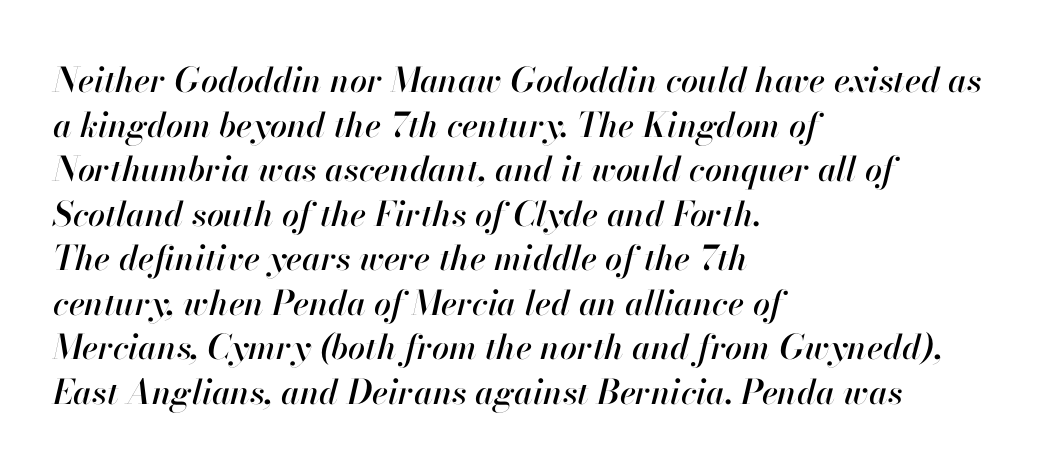
Each line starts at the same left margin while the right side varies. Plain, unruled lines of type. The designer left line spacing at the default. No extra tracking has been applied to these lines. The font's italic variant was chosen for this text. This sample has the flowing, uneven cadence of proportional lettering.
